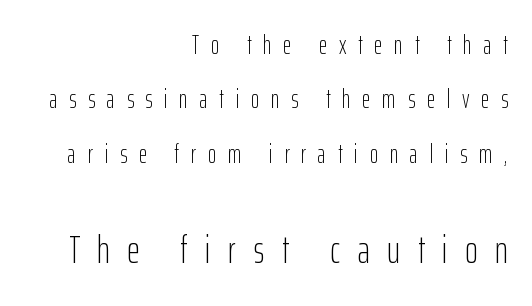
Q: Is the text bold? A: No.
Q: Is the text italic (slanted)? A: No, it is upright.
Q: Is the typeface a serif or a sans-serif typeface? A: Sans-serif.
Q: Is the text underlined? A: No.
Q: How is the paragraph aligned? A: Right-aligned.
Q: Is the spacing between letters normal or unusually wide? A: Unusually wide.
Q: Is the spacing between lines tight, normal or loose? A: Loose.
Q: Which block of text is set in a larger size, the first (top) or the second (bottom)? A: The second (bottom) one.
Q: Width (condensed, normal, or wide)? A: Condensed.
Q: Stroke contrast? A: Low.
Q: x-height? A: Medium.
Q: Monospaced? A: No.
